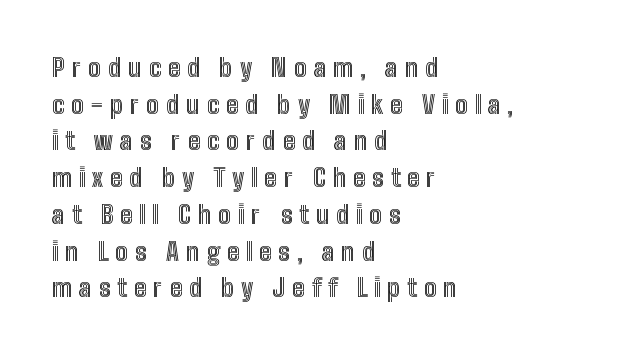
The image shows 25 px text type, upright; set left-aligned, normal line spacing (1.47x), unusually wide letter spacing (+0.28 em), not underlined.
